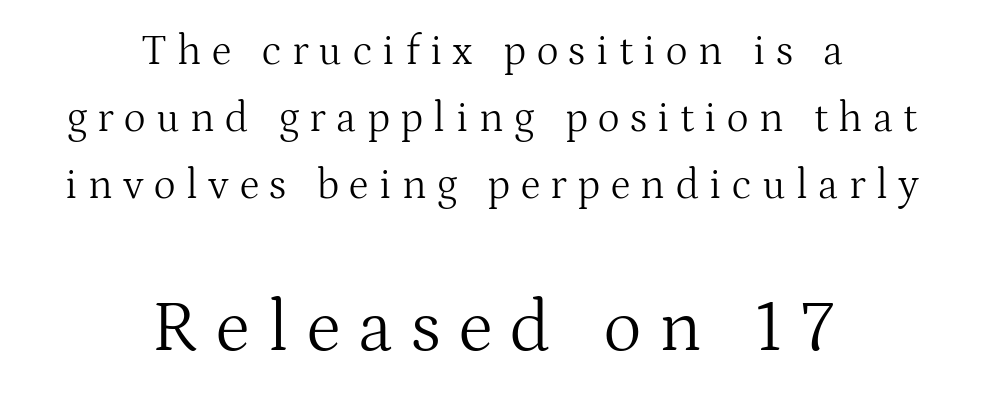
Q: Is the text bold? A: No.
Q: Is the text italic (slanted)? A: No, it is upright.
Q: Is the typeface a serif or a sans-serif typeface? A: Serif.
Q: Is the text underlined? A: No.
Q: How is the paragraph aligned? A: Centered.
Q: Is the spacing between letters normal or unusually wide? A: Unusually wide.
Q: Is the spacing between lines tight, normal or loose? A: Normal.
Q: Which block of text is set in a larger size, the first (top) or the second (bottom)? A: The second (bottom) one.
Q: Width (condensed, normal, or wide)? A: Normal.
Q: Stroke contrast? A: Medium.
Q: x-height? A: Medium.
Q: Monospaced? A: No.
